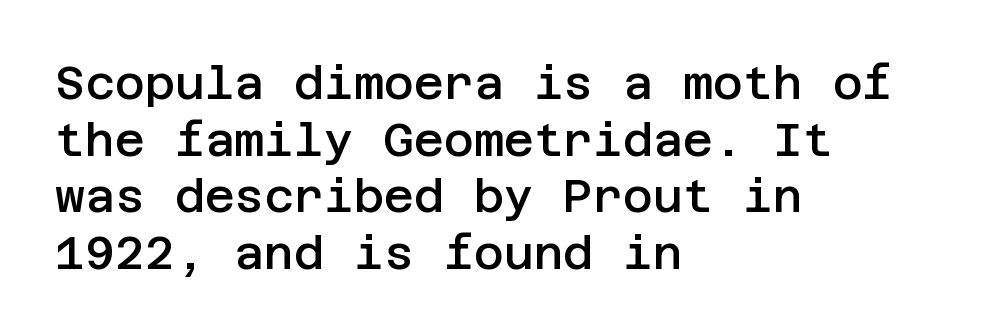
Q: Is the text bold? A: Semi-bold.
Q: Is the text italic (slanted)? A: No, it is upright.
Q: Is the typeface a serif or a sans-serif typeface? A: Sans-serif.
Q: Is the text underlined? A: No.
Q: How is the paragraph aligned? A: Left-aligned.
Q: Is the spacing between letters normal or unusually wide? A: Normal.
Q: Width (condensed, normal, or wide)? A: Normal.
Q: Stroke contrast? A: Low.
Q: x-height? A: Large.
